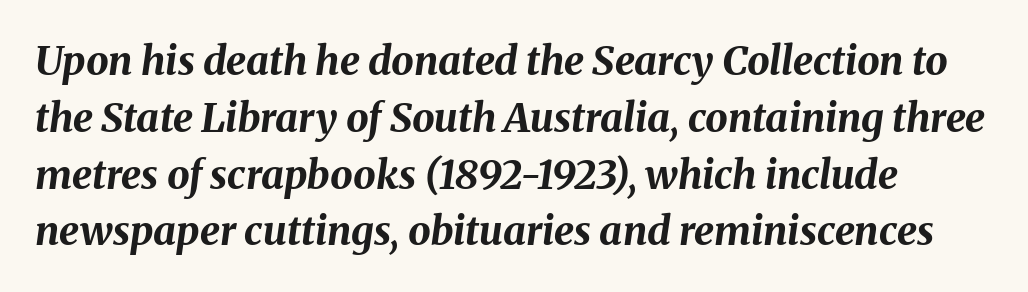
The image shows 40 px bold type, italic (leaning right); set normal line spacing (1.42x), normal letter spacing, not underlined; medium stroke contrast and a medium x-height.
